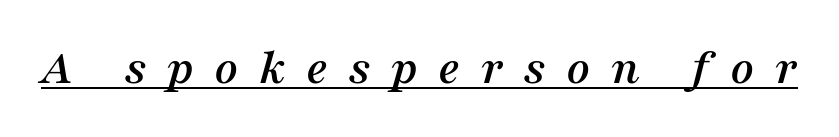
Underlined type. Students, note that the glyphs here are deliberately spaced far apart. Yep, those are serifs on the letters. The face used here is proportionally spaced, like ordinary book or web type.
